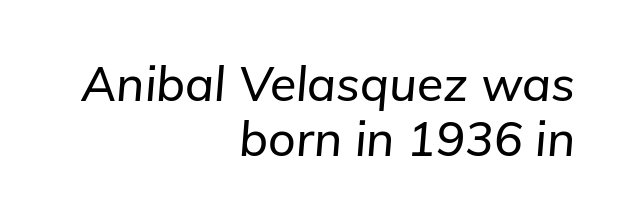
The image shows 48 px text type, italic (leaning right); set right-aligned, tight line spacing (1.15x), normal letter spacing, not underlined; low stroke contrast and a medium x-height.
